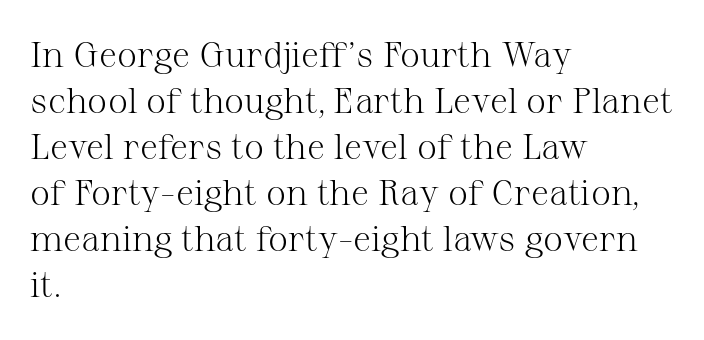
Q: Is the text bold? A: No.
Q: Is the text italic (slanted)? A: No, it is upright.
Q: Is the typeface a serif or a sans-serif typeface? A: Serif.
Q: Is the text underlined? A: No.
Q: How is the paragraph aligned? A: Left-aligned.
Q: Is the spacing between letters normal or unusually wide? A: Normal.
Q: Is the spacing between lines tight, normal or loose? A: Normal.
Q: Width (condensed, normal, or wide)? A: Normal.
Q: Stroke contrast? A: Medium.
Q: x-height? A: Medium.
Q: Monospaced? A: No.
